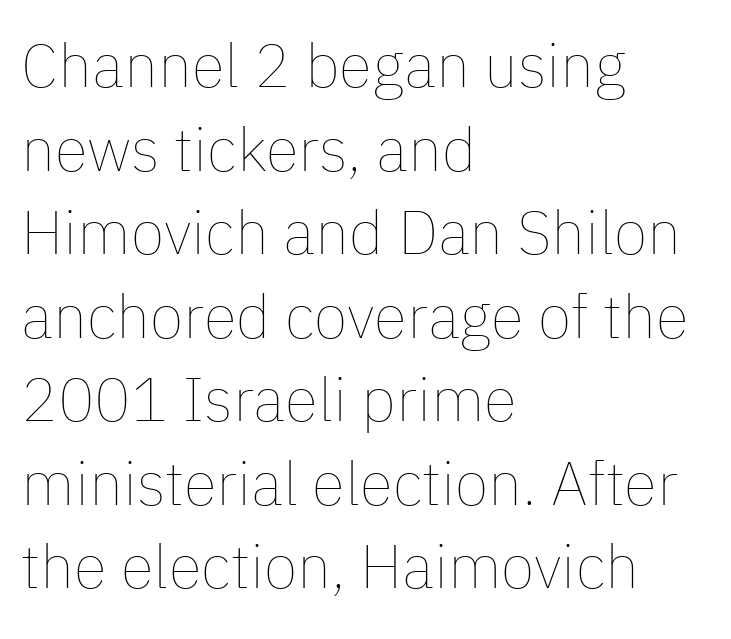
Q: Is the text bold? A: No.
Q: Is the text italic (slanted)? A: No, it is upright.
Q: Is the text underlined? A: No.
Q: How is the paragraph aligned? A: Left-aligned.
Q: Is the spacing between letters normal or unusually wide? A: Normal.
Q: Is the spacing between lines tight, normal or loose? A: Normal.
Q: Width (condensed, normal, or wide)? A: Normal.
Q: Stroke contrast? A: Low.
Q: x-height? A: Medium.
Q: Monospaced? A: No.
